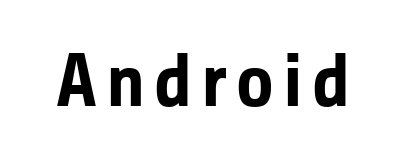
{"serif": "no", "italic": "no", "bold": "yes", "weight": "bold", "width": "normal", "stroke_contrast": "low", "x_height": "medium", "monospaced": "no", "underline": "no", "glyph_px": 75}
